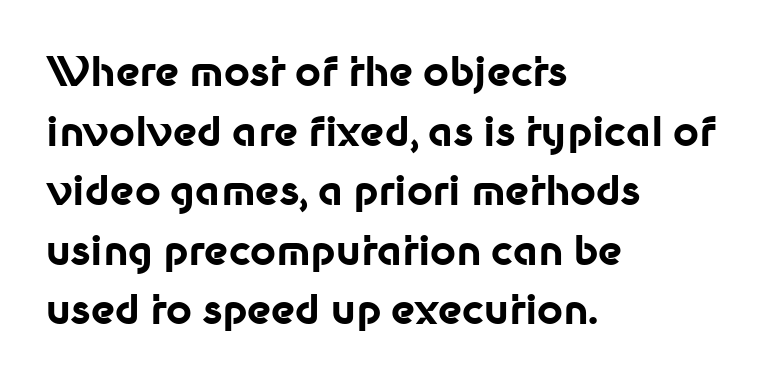
The image shows 40 px bold sans-serif type, upright; set left-aligned, normal line spacing (1.49x), normal letter spacing, not underlined; low stroke contrast and a medium x-height.
